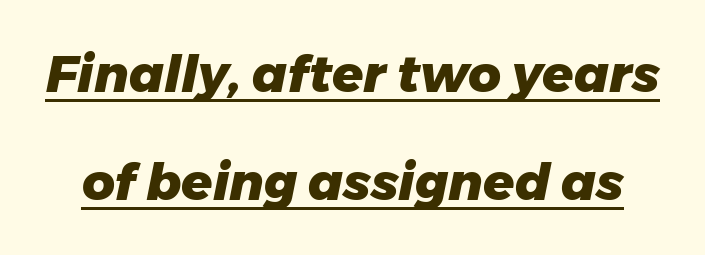
The image shows 51 px heavy type, italic (leaning right); set loose line spacing (2.11x), normal letter spacing, underlined; low stroke contrast and a medium x-height.
